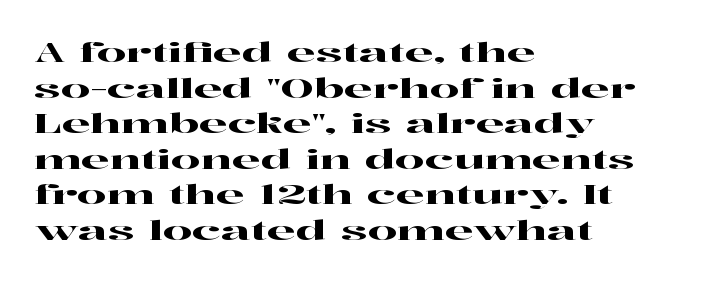
{"italic": "no", "underline": "no", "align": "left", "line_spacing": "normal", "line_spacing_ratio": 1.37, "letter_spacing": "normal", "letter_spacing_em": 0.0, "glyph_px": 26}
